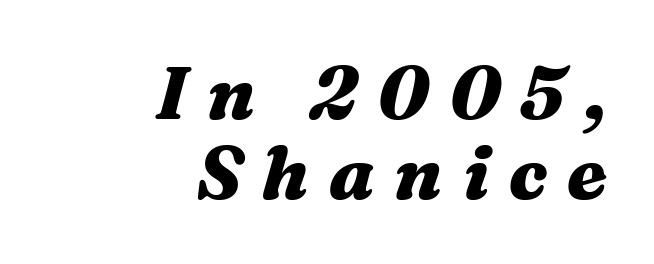
Plain, unruled lines of type. The designer dialed line spacing down below the default. The letters advance in unequal steps, a hallmark of proportional type. Glyph-to-glyph distance is far greater than everyday printed text. Set as a true bold cut, around the 700 mark.
